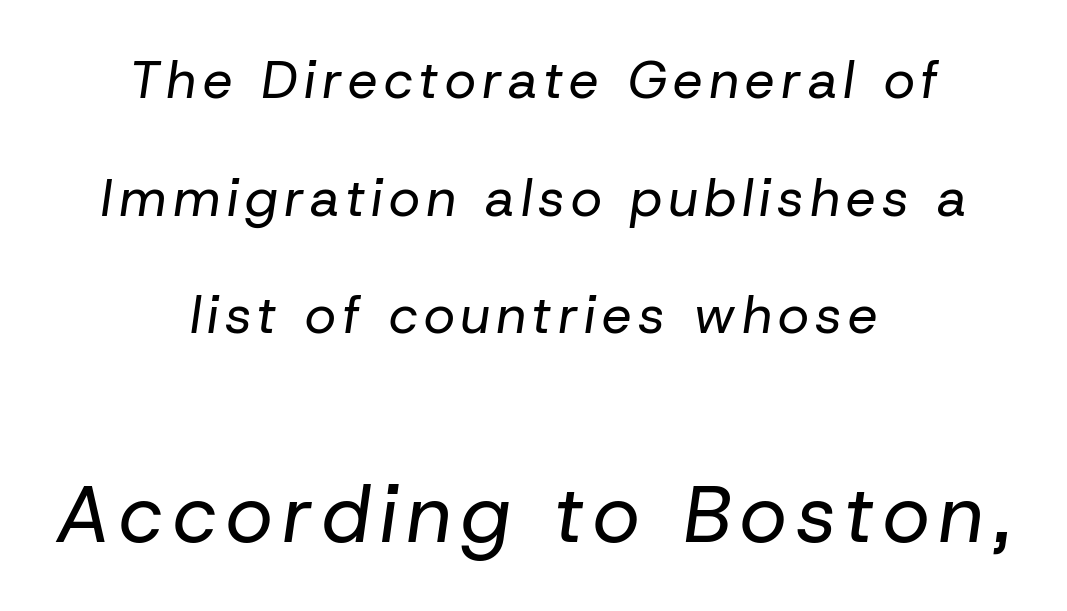
Q: Is the text bold? A: No.
Q: Is the text italic (slanted)? A: Yes, it leans right by about 8 degrees.
Q: Is the text underlined? A: No.
Q: How is the paragraph aligned? A: Centered.
Q: Is the spacing between lines tight, normal or loose? A: Loose.
Q: Which block of text is set in a larger size, the first (top) or the second (bottom)? A: The second (bottom) one.
Q: Width (condensed, normal, or wide)? A: Normal.
Q: Stroke contrast? A: Low.
Q: x-height? A: Medium.
Q: Monospaced? A: No.
